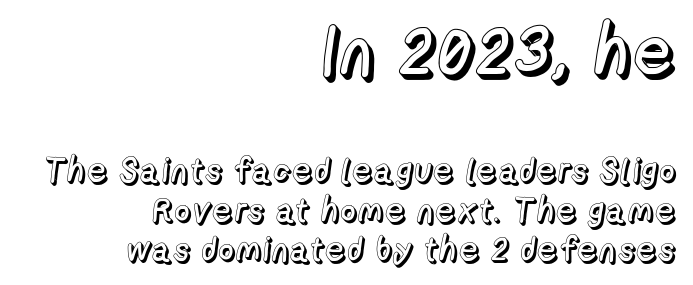
The image shows 69 px text type; set right-aligned, line spacing 1.17x, normal letter spacing, not underlined; the first (top) block is 2.03x larger; a medium x-height.
